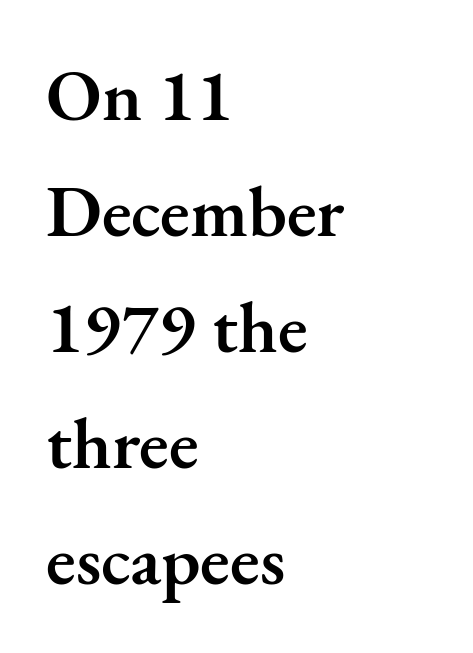
The image shows 73 px semibold serif type, upright; set left-aligned, normal line spacing (1.59x), normal letter spacing, not underlined; medium stroke contrast and a small x-height.
